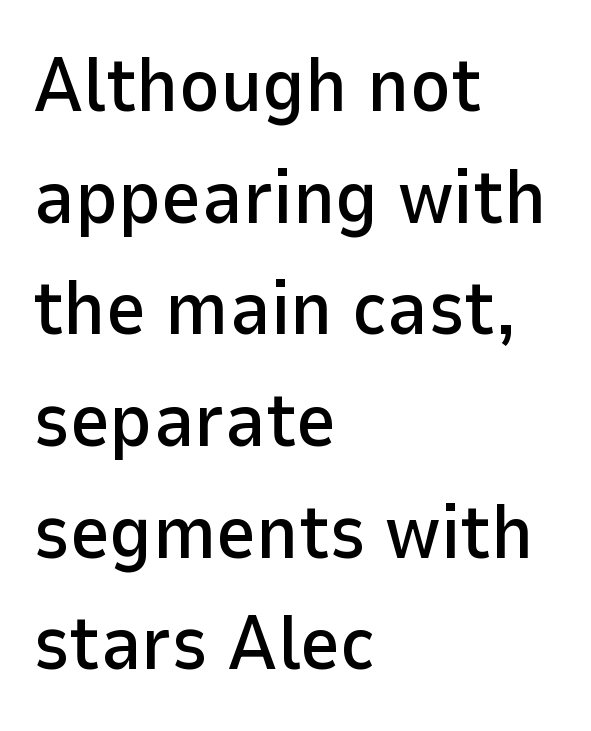
{"serif": "no", "italic": "no", "width": "normal", "stroke_contrast": "low", "x_height": "medium", "monospaced": "no", "underline": "no", "align": "left", "line_spacing": "normal", "line_spacing_ratio": 1.45, "letter_spacing": "normal", "letter_spacing_em": 0.0, "glyph_px": 77}
